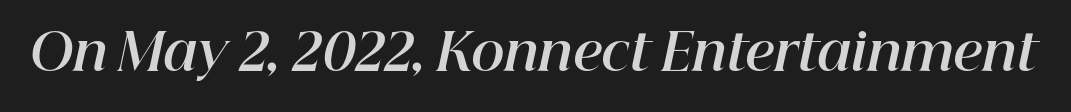
Q: Is the text bold? A: Yes.
Q: Is the text italic (slanted)? A: Yes, it leans right by about 12 degrees.
Q: Is the text underlined? A: No.
Q: Is the spacing between letters normal or unusually wide? A: Normal.
Q: Width (condensed, normal, or wide)? A: Normal.
Q: Stroke contrast? A: High.
Q: x-height? A: Medium.
Q: Monospaced? A: No.
